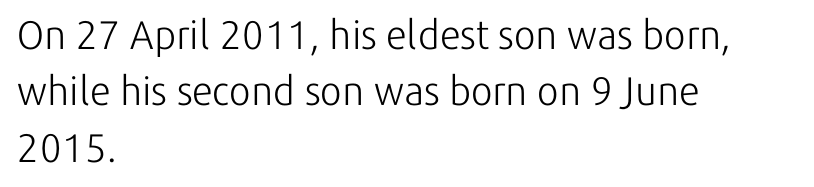
Q: Is the text bold? A: No.
Q: Is the text italic (slanted)? A: No, it is upright.
Q: Is the typeface a serif or a sans-serif typeface? A: Sans-serif.
Q: Is the text underlined? A: No.
Q: How is the paragraph aligned? A: Left-aligned.
Q: Is the spacing between letters normal or unusually wide? A: Normal.
Q: Is the spacing between lines tight, normal or loose? A: Normal.
Q: Width (condensed, normal, or wide)? A: Normal.
Q: Stroke contrast? A: Low.
Q: x-height? A: Medium.
Q: Monospaced? A: No.
